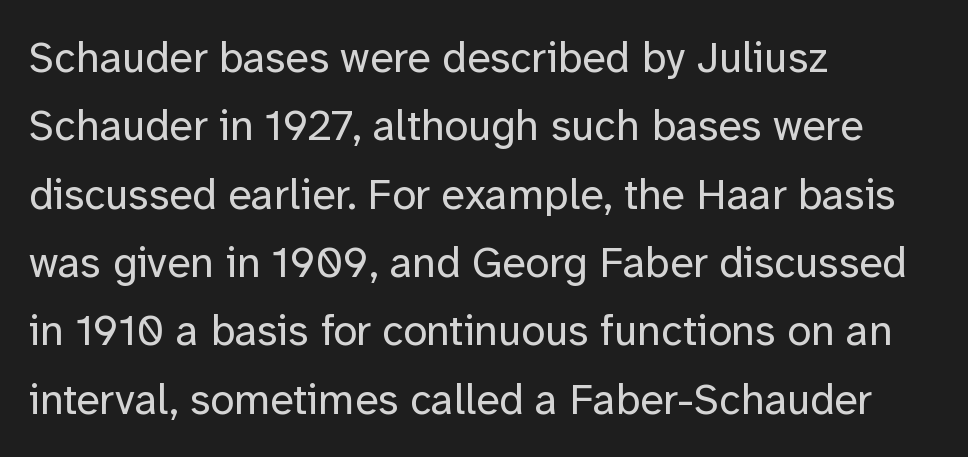
Q: Is the text bold? A: No.
Q: Is the text italic (slanted)? A: No, it is upright.
Q: Is the typeface a serif or a sans-serif typeface? A: Sans-serif.
Q: Is the text underlined? A: No.
Q: How is the paragraph aligned? A: Left-aligned.
Q: Is the spacing between letters normal or unusually wide? A: Normal.
Q: Is the spacing between lines tight, normal or loose? A: Normal.
Q: Width (condensed, normal, or wide)? A: Normal.
Q: Stroke contrast? A: Low.
Q: x-height? A: Medium.
Q: Monospaced? A: No.
